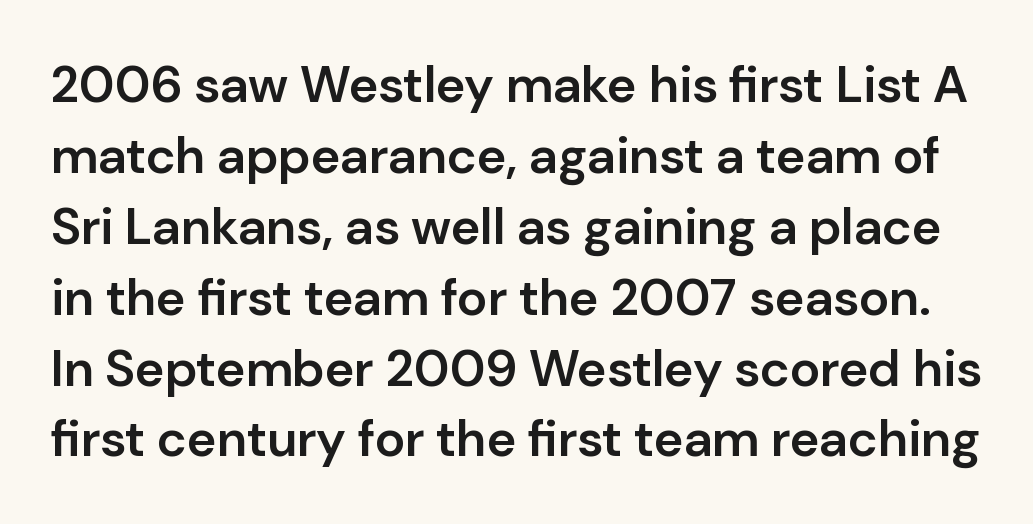
If you drew a line through each stem, it would be perfectly vertical. Quick note: interline space is typical. Is this a fixed-width face? No — the glyphs have proportional, varying widths. Characters follow at the spacing the type designer built in. Does the type have serifs? No, each stem ends abruptly.
